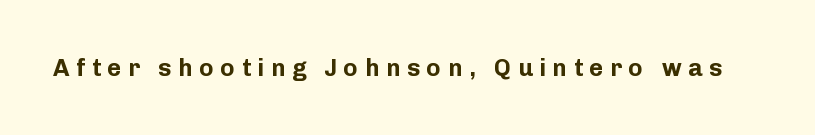
Q: Is the text bold? A: Yes.
Q: Is the text italic (slanted)? A: No, it is upright.
Q: Is the text underlined? A: No.
Q: Is the spacing between letters normal or unusually wide? A: Unusually wide.
